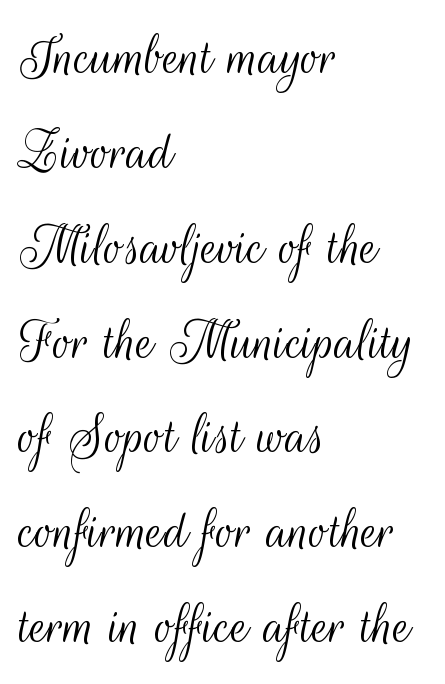
{"serif": "no", "bold": "no", "weight": "light", "width": "condensed", "stroke_contrast": "medium", "x_height": "small", "monospaced": "no", "underline": "no", "align": "left", "line_spacing": "normal", "line_spacing_ratio": 1.53, "letter_spacing": "normal", "letter_spacing_em": 0.0, "glyph_px": 62}
